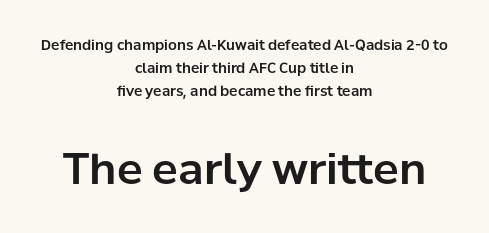
{"serif": "no", "italic": "no", "width": "normal", "stroke_contrast": "low", "x_height": "medium", "monospaced": "no", "underline": "no", "align": "center", "line_spacing": "normal", "line_spacing_ratio": 1.65, "letter_spacing": "normal", "letter_spacing_em": 0.0, "larger_block": "second", "size_ratio": 3.07, "glyph_px": 43}
